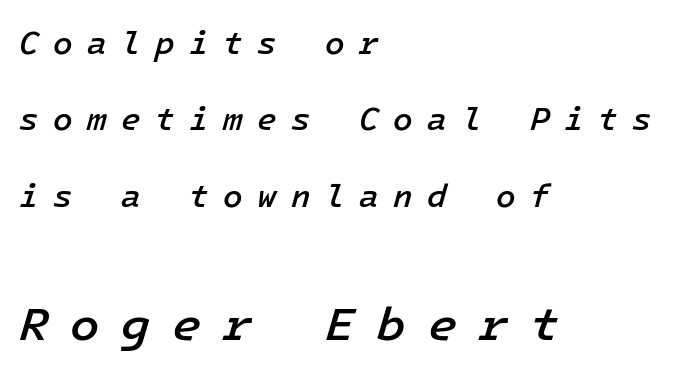
Does the bottom block carry the larger type? Yes, it does. Descenders hang freely into open space. The paragraph has a hard left edge and a soft right edge. The face used here is rendered with a markedly widened letterfit.
